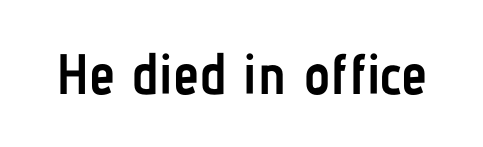
The image shows 57 px semibold, condensed sans-serif type, upright; set normal letter spacing, not underlined; low stroke contrast and a medium x-height.
